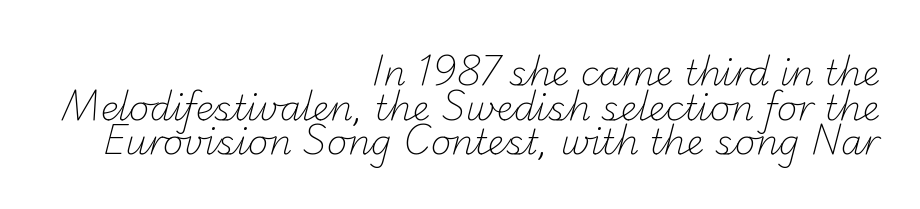
{"serif": "no", "bold": "no", "weight": "light", "width": "normal", "stroke_contrast": "low", "x_height": "small", "monospaced": "no", "underline": "no", "align": "right", "line_spacing": "tight", "line_spacing_ratio": 0.99, "letter_spacing": "normal", "letter_spacing_em": 0.0, "glyph_px": 35}
